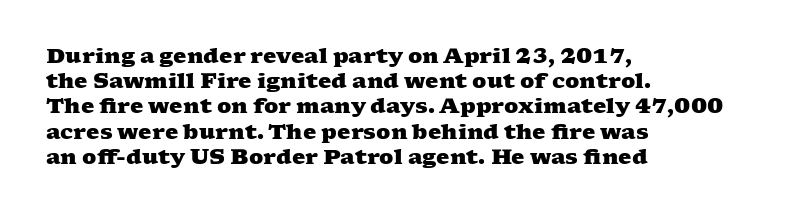
The image shows 21 px bold type; set left-aligned, line spacing 1.2x, normal letter spacing, not underlined.
